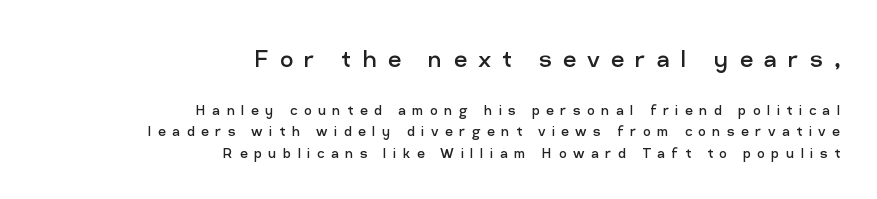
The image shows 29 px regular-weight sans-serif type, upright; set right-aligned, normal line spacing (1.26x), unusually wide letter spacing (+0.38 em), not underlined; the first (top) block is 1.71x larger; low stroke contrast and a medium x-height.
